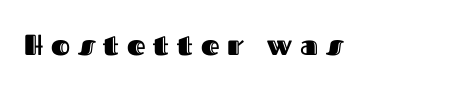
Q: Is the text italic (slanted)? A: No, it is upright.
Q: Is the text underlined? A: No.
Q: Is the spacing between letters normal or unusually wide? A: Unusually wide.
Q: Width (condensed, normal, or wide)? A: Normal.
Q: x-height? A: Medium.
Q: Monospaced? A: No.
